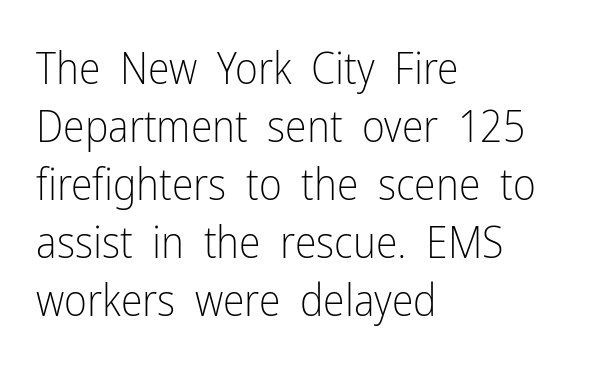
Q: Is the text bold? A: No.
Q: Is the text italic (slanted)? A: No, it is upright.
Q: Is the typeface a serif or a sans-serif typeface? A: Sans-serif.
Q: Is the text underlined? A: No.
Q: How is the paragraph aligned? A: Left-aligned.
Q: Is the spacing between letters normal or unusually wide? A: Normal.
Q: Is the spacing between lines tight, normal or loose? A: Normal.
Q: Width (condensed, normal, or wide)? A: Condensed.
Q: Stroke contrast? A: Low.
Q: x-height? A: Medium.
Q: Monospaced? A: No.
